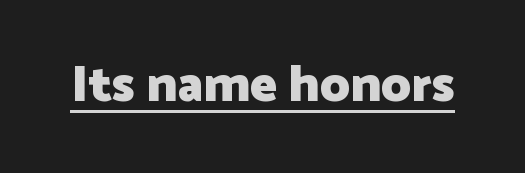
Q: Is the text bold? A: Yes.
Q: Is the text italic (slanted)? A: No, it is upright.
Q: Is the typeface a serif or a sans-serif typeface? A: Sans-serif.
Q: Is the text underlined? A: Yes.
Q: Is the spacing between letters normal or unusually wide? A: Normal.
Q: Width (condensed, normal, or wide)? A: Normal.
Q: Stroke contrast? A: Low.
Q: x-height? A: Medium.
Q: Monospaced? A: No.
